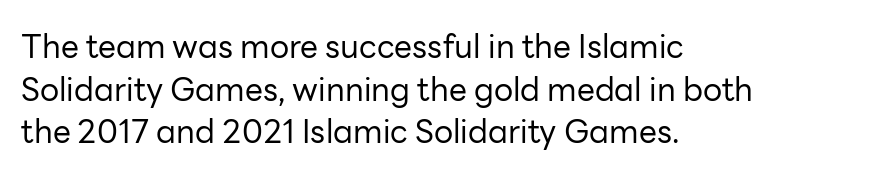
{"serif": "no", "italic": "no", "bold": "no", "weight": "regular", "width": "normal", "stroke_contrast": "low", "x_height": "medium", "monospaced": "no", "underline": "no", "align": "left", "line_spacing": "normal", "line_spacing_ratio": 1.33, "letter_spacing": "normal", "letter_spacing_em": 0.0, "glyph_px": 32}
